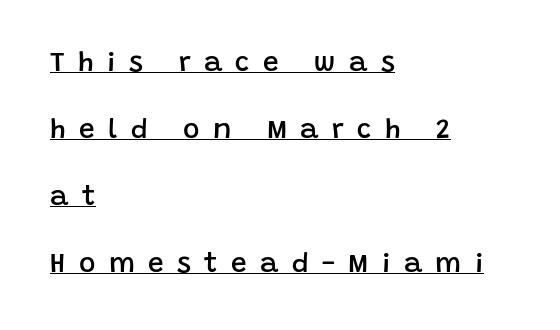
Q: Is the text bold? A: Semi-bold.
Q: Is the text italic (slanted)? A: No, it is upright.
Q: Is the typeface a serif or a sans-serif typeface? A: Sans-serif.
Q: Is the text underlined? A: Yes.
Q: How is the paragraph aligned? A: Left-aligned.
Q: Is the spacing between letters normal or unusually wide? A: Unusually wide.
Q: Is the spacing between lines tight, normal or loose? A: Loose.
Q: Width (condensed, normal, or wide)? A: Normal.
Q: Stroke contrast? A: Low.
Q: x-height? A: Large.
Q: Monospaced? A: No.
